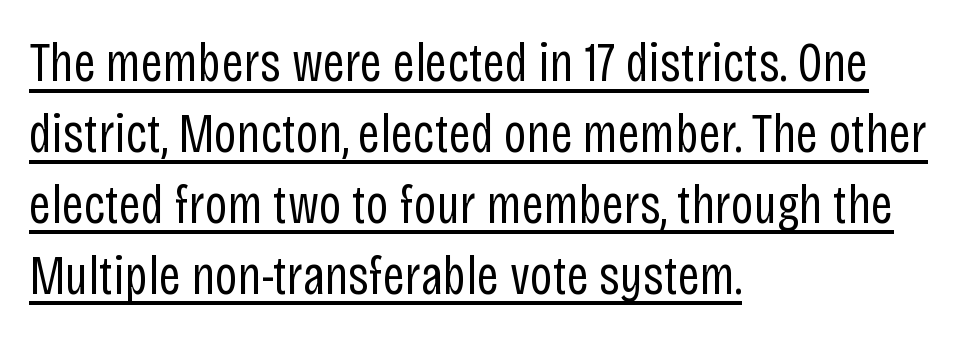
The image shows 55 px regular-weight, condensed sans-serif type, upright; set left-aligned, normal line spacing (1.29x), normal letter spacing, underlined; low stroke contrast and a large x-height.
